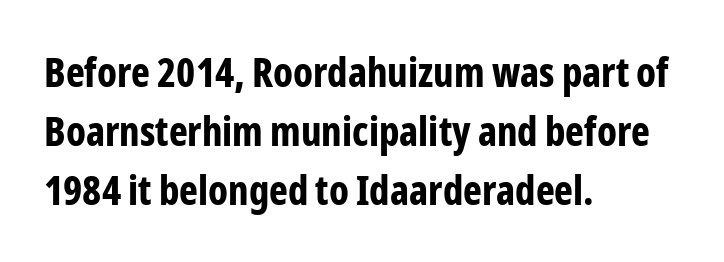
The image shows 40 px bold, condensed sans-serif type, upright; set left-aligned, normal line spacing (1.48x), normal letter spacing, not underlined; low stroke contrast and a medium x-height.
